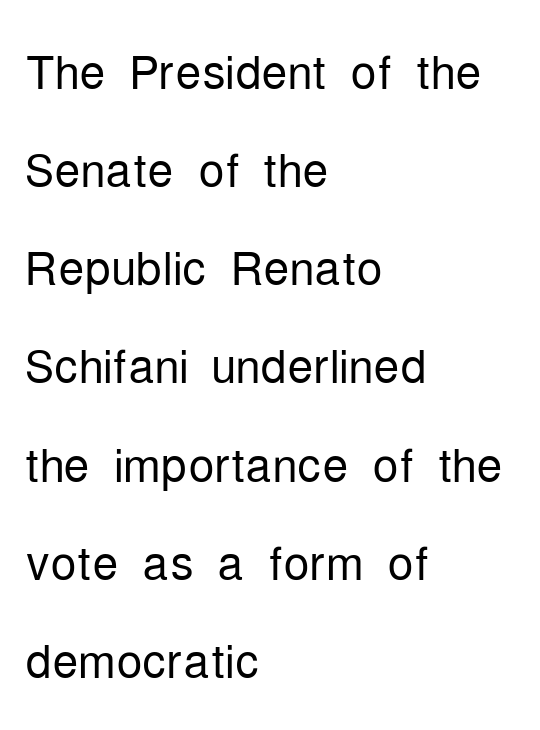
{"serif": "no", "italic": "no", "bold": "no", "weight": "light", "width": "condensed", "stroke_contrast": "low", "x_height": "medium", "monospaced": "no", "underline": "no", "align": "left", "line_spacing": "normal", "line_spacing_ratio": 1.51, "letter_spacing": "normal", "letter_spacing_em": 0.0, "glyph_px": 65}
